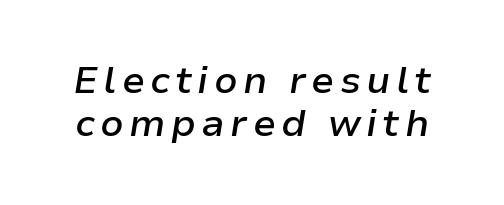
{"italic": "yes", "lean": "right", "slant_degrees": 9, "bold": "semi", "weight": "semibold", "width": "normal", "stroke_contrast": "low", "x_height": "medium", "monospaced": "no", "underline": "no", "line_spacing": "tight", "line_spacing_ratio": 1.14, "glyph_px": 38}
